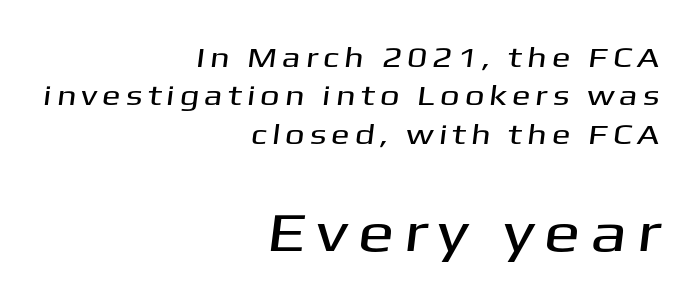
Q: Is the typeface a serif or a sans-serif typeface? A: Sans-serif.
Q: Is the text underlined? A: No.
Q: How is the paragraph aligned? A: Right-aligned.
Q: Is the spacing between lines tight, normal or loose? A: Normal.
Q: Which block of text is set in a larger size, the first (top) or the second (bottom)? A: The second (bottom) one.
Q: Width (condensed, normal, or wide)? A: Wide.
Q: Stroke contrast? A: Medium.
Q: x-height? A: Medium.
Q: Monospaced? A: No.
